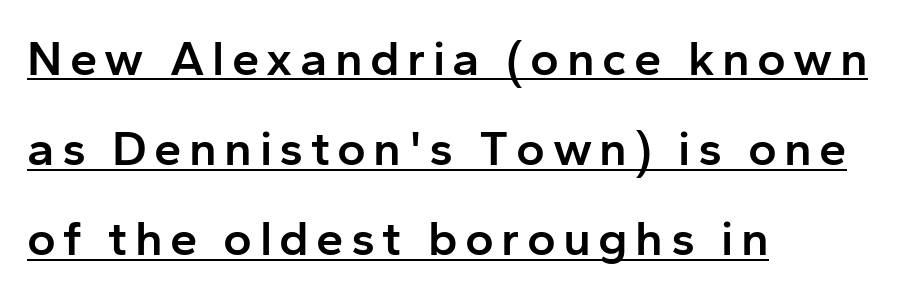
{"serif": "no", "italic": "no", "bold": "semi", "weight": "semibold", "width": "normal", "stroke_contrast": "low", "x_height": "medium", "monospaced": "no", "underline": "yes", "align": "left", "line_spacing_ratio": 1.84, "glyph_px": 49}
